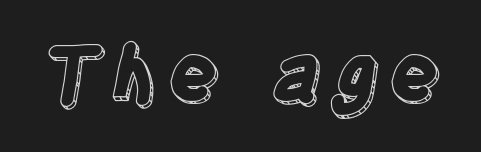
The letters advance in unequal steps, a hallmark of proportional type. This rendering features lettering with no underline.
